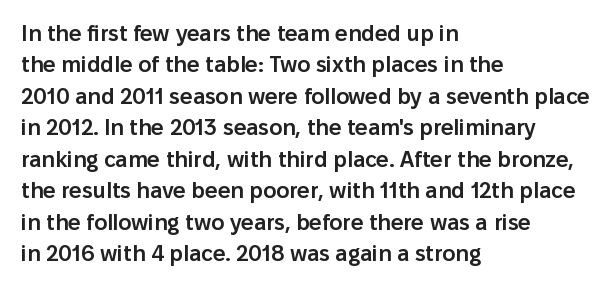
The image shows 22 px text type, upright; set left-aligned, normal line spacing (1.43x), normal letter spacing, not underlined.
